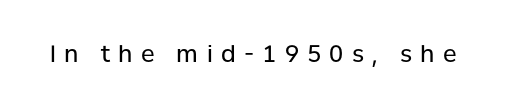
Compared with a typical body face, this is equally light or lighter still. Descenders hang freely into open space. Between one letter and the next there's a generous, obvious gap. When letters stand straight like this, we call the style roman or upright.
